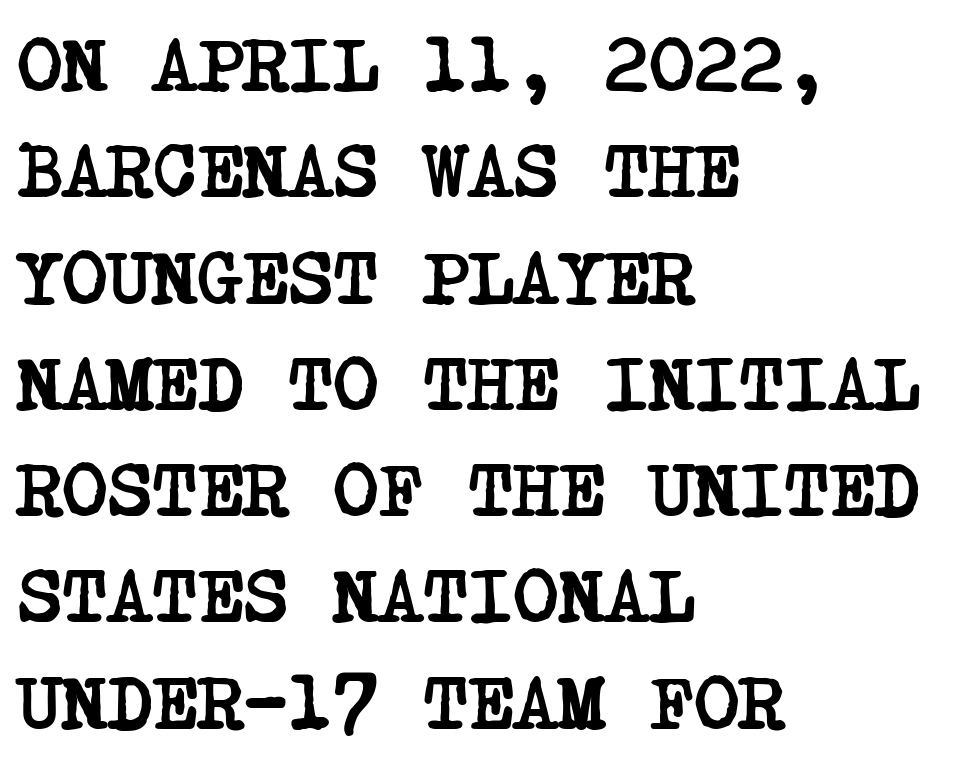
Q: Is the text bold? A: Yes.
Q: Is the typeface a serif or a sans-serif typeface? A: Serif.
Q: Is the text underlined? A: No.
Q: How is the paragraph aligned? A: Left-aligned.
Q: Is the spacing between letters normal or unusually wide? A: Normal.
Q: Is the spacing between lines tight, normal or loose? A: Normal.
Q: Width (condensed, normal, or wide)? A: Condensed.
Q: Stroke contrast? A: Low.
Q: x-height? A: Large.
